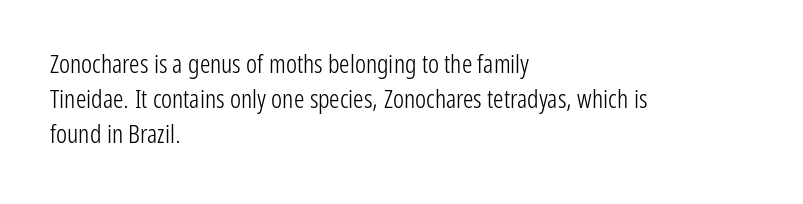
Q: Is the text bold? A: No.
Q: Is the text italic (slanted)? A: No, it is upright.
Q: Is the text underlined? A: No.
Q: How is the paragraph aligned? A: Left-aligned.
Q: Is the spacing between letters normal or unusually wide? A: Normal.
Q: Is the spacing between lines tight, normal or loose? A: Normal.
